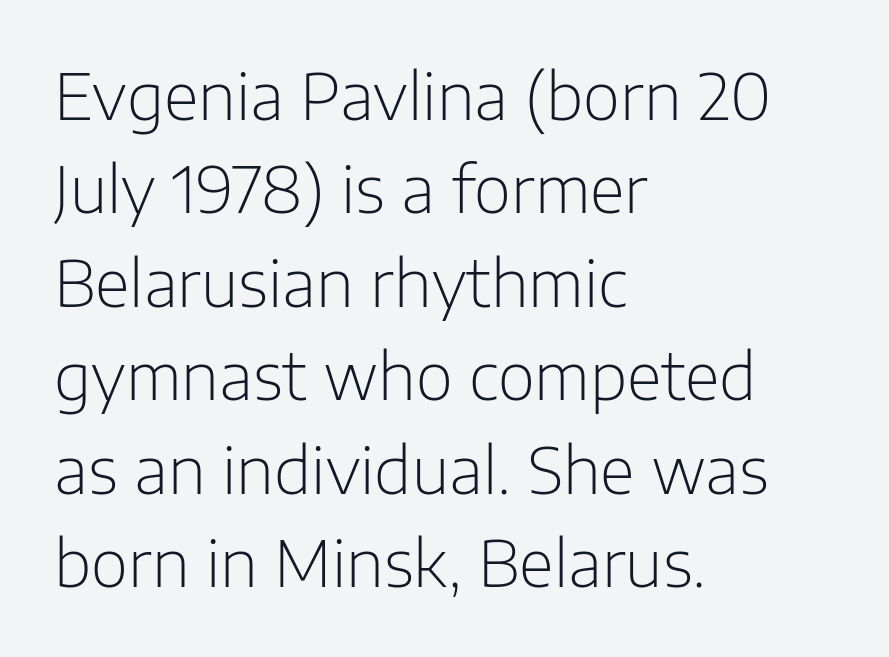
Looks like regular typesetting: each glyph gets only the width it needs. What's the leading like? Ordinary, nothing unusual. Letters rest on an invisible, unmarked baseline. Every character sits straight up, as roman type does. The gaps between neighbouring characters are ordinary and unremarkable.
